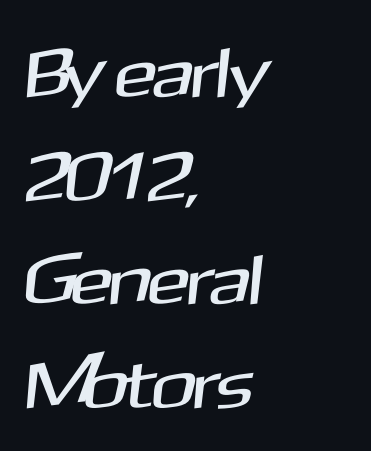
Line starts are locked; line ends wander. What kind of face is this? One without serifs — a sans. The letters sit at their default tracking, neither squeezed nor spread. The letters advance in unequal steps, a hallmark of proportional type. The specimen omits any rule beneath the text block's lines.
